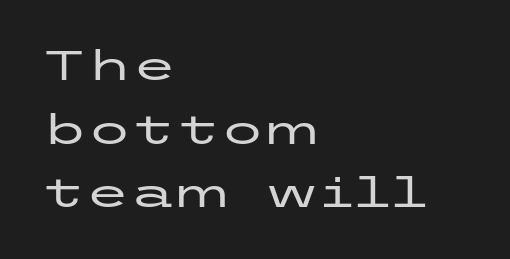
The image shows 41 px wide sans-serif type, upright; set left-aligned, normal line spacing (1.55x), normal letter spacing, not underlined; low stroke contrast and a medium x-height.
